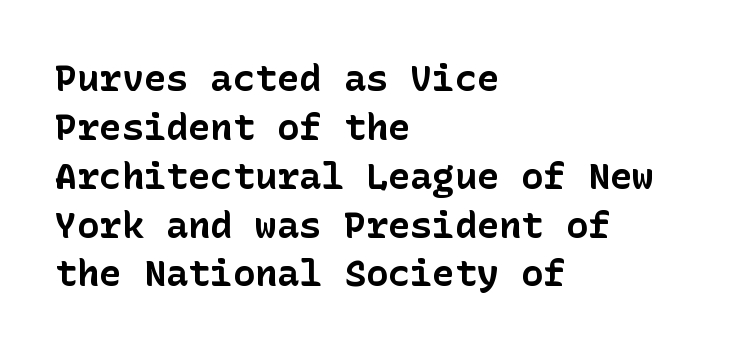
The image shows 37 px bold sans-serif type, upright; set left-aligned, normal line spacing (1.32x), normal letter spacing, not underlined; low stroke contrast and a medium x-height.
